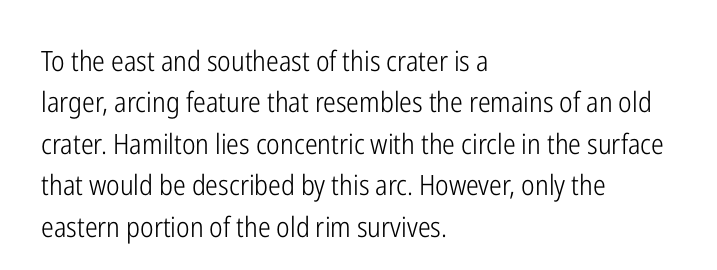
The image shows 28 px light, condensed sans-serif type, upright; set left-aligned, normal line spacing (1.48x), normal letter spacing, not underlined; low stroke contrast and a medium x-height.
